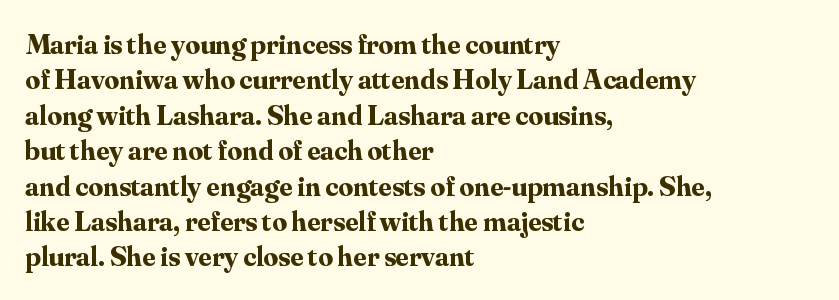
Q: Is the text bold? A: Yes.
Q: Is the text italic (slanted)? A: No, it is upright.
Q: Is the typeface a serif or a sans-serif typeface? A: Serif.
Q: Is the text underlined? A: No.
Q: How is the paragraph aligned? A: Left-aligned.
Q: Is the spacing between letters normal or unusually wide? A: Normal.
Q: Width (condensed, normal, or wide)? A: Normal.
Q: Stroke contrast? A: Medium.
Q: x-height? A: Small.
Q: Monospaced? A: No.
